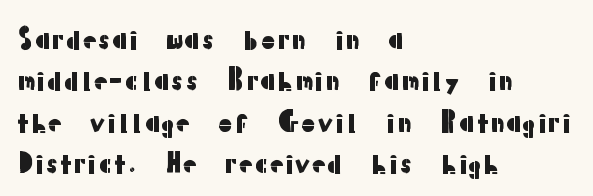
The image shows 27 px text type, upright; set left-aligned, normal line spacing (1.53x), normal letter spacing, not underlined.
